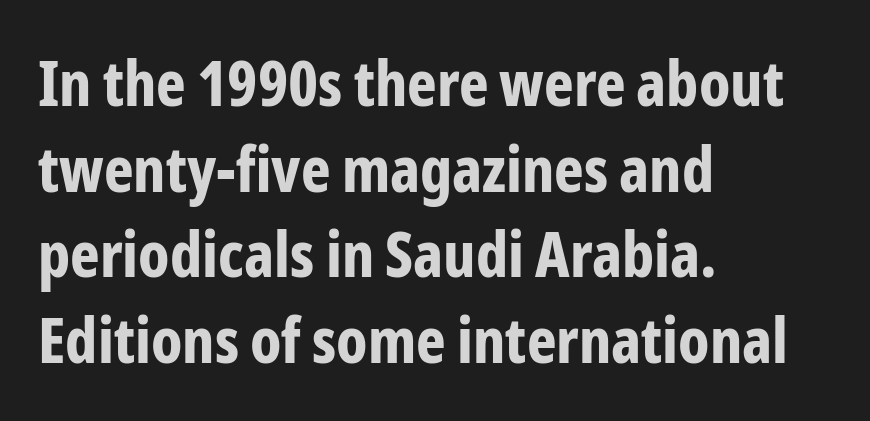
Q: Is the text bold? A: Yes.
Q: Is the text italic (slanted)? A: No, it is upright.
Q: Is the typeface a serif or a sans-serif typeface? A: Sans-serif.
Q: Is the text underlined? A: No.
Q: How is the paragraph aligned? A: Left-aligned.
Q: Is the spacing between letters normal or unusually wide? A: Normal.
Q: Is the spacing between lines tight, normal or loose? A: Normal.
Q: Width (condensed, normal, or wide)? A: Condensed.
Q: Stroke contrast? A: Low.
Q: x-height? A: Medium.
Q: Monospaced? A: No.
